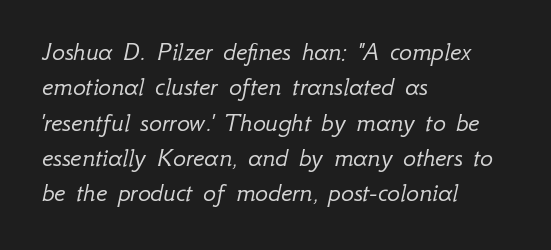
Q: Is the text bold? A: No.
Q: Is the text italic (slanted)? A: Yes, it leans right by about 12 degrees.
Q: Is the text underlined? A: No.
Q: How is the paragraph aligned? A: Left-aligned.
Q: Is the spacing between letters normal or unusually wide? A: Normal.
Q: Is the spacing between lines tight, normal or loose? A: Normal.
